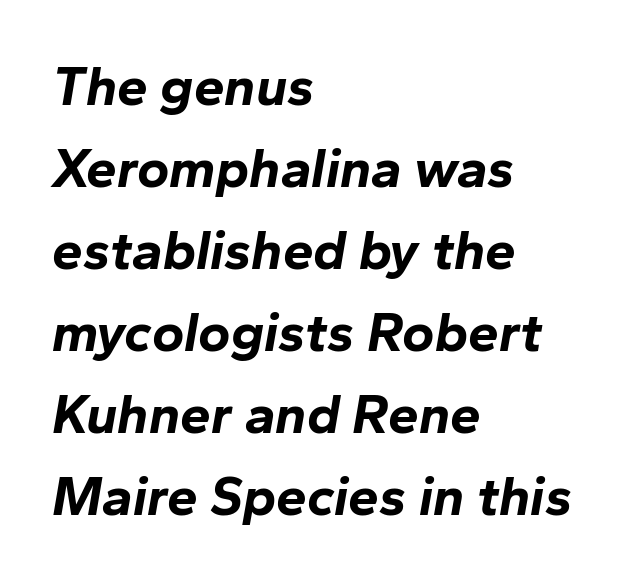
The image shows 55 px bold type, italic (leaning right); set left-aligned, normal line spacing (1.49x), normal letter spacing, not underlined; low stroke contrast and a medium x-height.
